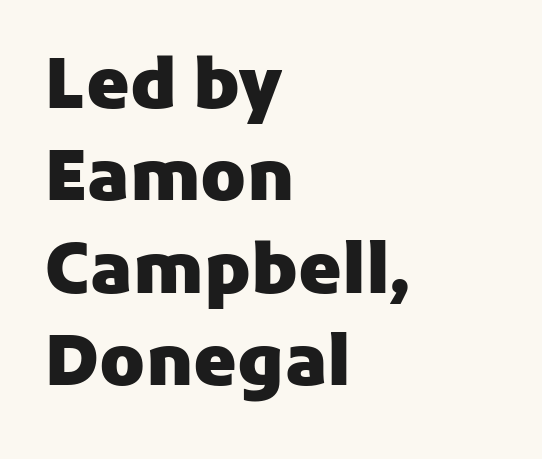
{"serif": "no", "italic": "no", "bold": "yes", "weight": "heavy", "width": "normal", "stroke_contrast": "low", "x_height": "medium", "monospaced": "no", "underline": "no", "align": "left", "line_spacing": "normal", "line_spacing_ratio": 1.34, "letter_spacing": "normal", "letter_spacing_em": 0.0, "glyph_px": 69}
